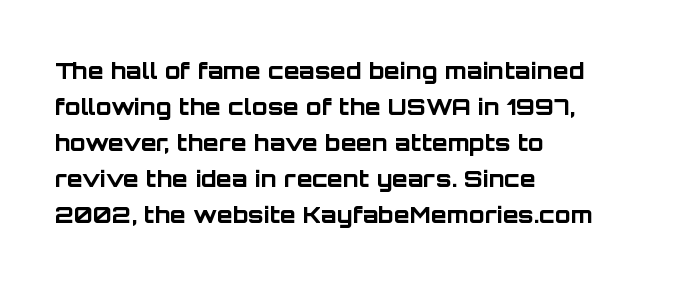
{"italic": "no", "bold": "yes", "underline": "no", "align": "left", "line_spacing": "normal", "line_spacing_ratio": 1.57, "letter_spacing": "normal", "letter_spacing_em": 0.0, "glyph_px": 23}
